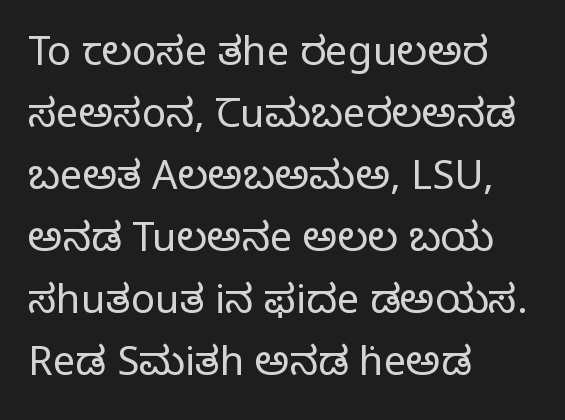
Q: Is the text bold? A: No.
Q: Is the text italic (slanted)? A: No, it is upright.
Q: Is the typeface a serif or a sans-serif typeface? A: Serif.
Q: Is the text underlined? A: No.
Q: How is the paragraph aligned? A: Left-aligned.
Q: Is the spacing between letters normal or unusually wide? A: Normal.
Q: Is the spacing between lines tight, normal or loose? A: Normal.
Q: Width (condensed, normal, or wide)? A: Normal.
Q: Stroke contrast? A: Low.
Q: x-height? A: Large.
Q: Monospaced? A: No.
